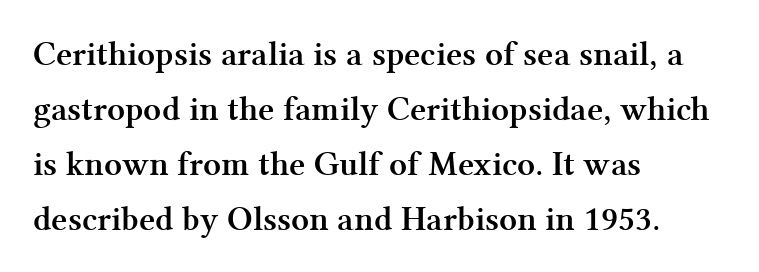
Q: Is the text bold? A: Yes.
Q: Is the text italic (slanted)? A: No, it is upright.
Q: Is the typeface a serif or a sans-serif typeface? A: Serif.
Q: Is the text underlined? A: No.
Q: How is the paragraph aligned? A: Left-aligned.
Q: Is the spacing between letters normal or unusually wide? A: Normal.
Q: Is the spacing between lines tight, normal or loose? A: Normal.
Q: Width (condensed, normal, or wide)? A: Normal.
Q: Stroke contrast? A: Medium.
Q: x-height? A: Medium.
Q: Monospaced? A: No.
